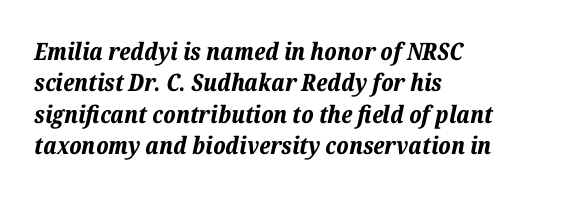
The passage shown stacks its lines at a standard gap. Compared with ordinary roman type, these characters are visibly tilted. Set as a true bold cut, around the 700 mark. Compared with typical body copy, the letter spacing here is the same. Glance below the letters and you will spot only blank space.
